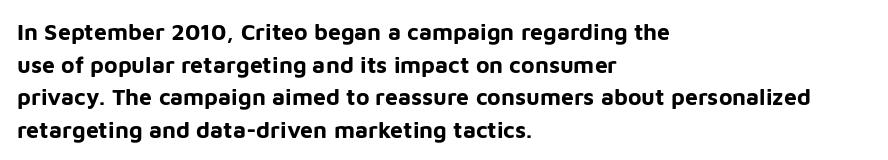
Here the glyphs are tracked normally, forming tight word shapes. One-word summary of the alignment: left. In terms of posture, this sample is upright. Notice how thick the strokes are: this is what a full bold looks like. The lines sit at an ordinary, default distance from one another.
